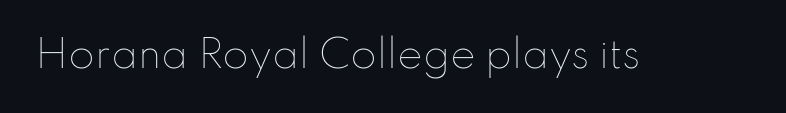
Spacing between characters is what you'd get straight out of the box. Note the varied advance widths — an 'i' is clearly narrower than an 'm'. The letters stand straight up with perfectly vertical stems. On a weight scale, this lands at 450 or below. The words here are not underlined.
